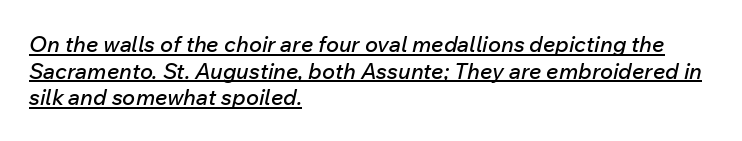
Descenders here cross a horizontal rule under the line. Look at the tracking — it's just the regular setting, nothing added. The rag falls on the right side of this text block. These lines were composed using italics.
